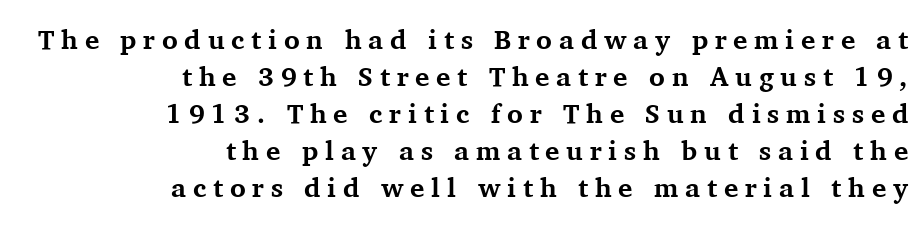
The image shows 27 px bold type, upright; set right-aligned, normal line spacing (1.37x), unusually wide letter spacing (+0.25 em), not underlined.
